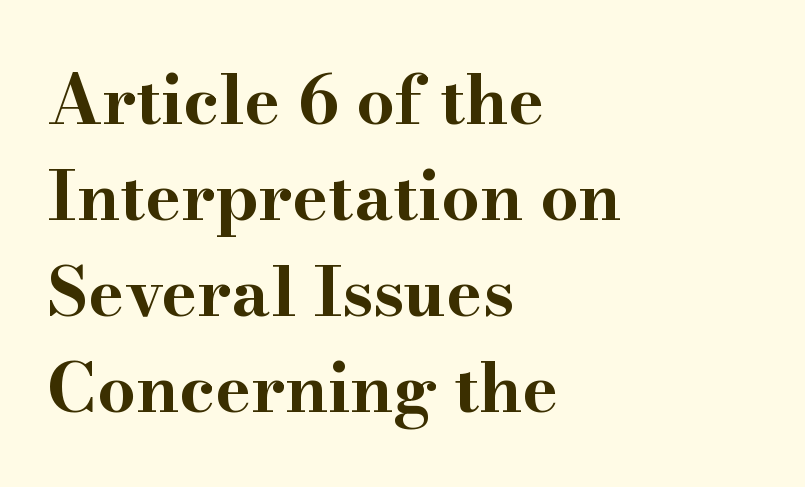
{"serif": "yes", "italic": "no", "bold": "yes", "weight": "bold", "width": "wide", "stroke_contrast": "high", "x_height": "small", "monospaced": "no", "underline": "no", "align": "left", "line_spacing": "normal", "line_spacing_ratio": 1.41, "letter_spacing": "normal", "letter_spacing_em": 0.0, "glyph_px": 68}
